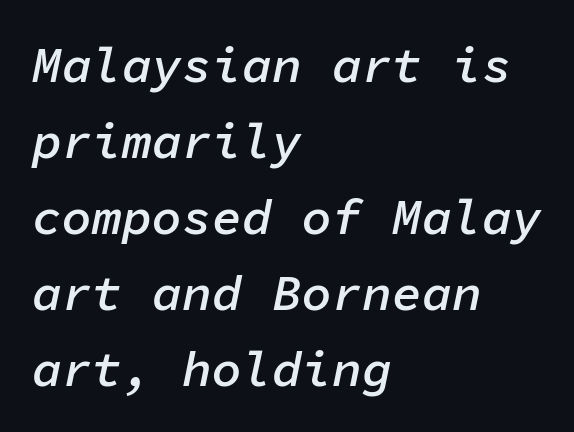
Q: Is the text bold? A: Semi-bold.
Q: Is the text italic (slanted)? A: Yes, it leans right by about 11 degrees.
Q: Is the text underlined? A: No.
Q: How is the paragraph aligned? A: Left-aligned.
Q: Is the spacing between letters normal or unusually wide? A: Normal.
Q: Is the spacing between lines tight, normal or loose? A: Normal.
Q: Width (condensed, normal, or wide)? A: Normal.
Q: Stroke contrast? A: Low.
Q: x-height? A: Medium.
Q: Monospaced? A: Yes.
